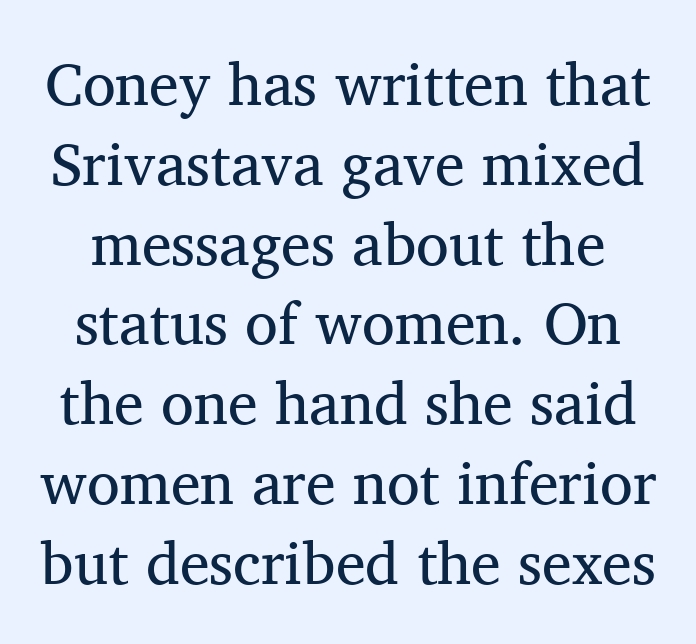
{"serif": "yes", "italic": "no", "bold": "no", "weight": "regular", "width": "normal", "stroke_contrast": "medium", "x_height": "medium", "monospaced": "no", "underline": "no", "line_spacing": "normal", "line_spacing_ratio": 1.33, "letter_spacing": "normal", "letter_spacing_em": 0.0, "glyph_px": 60}
